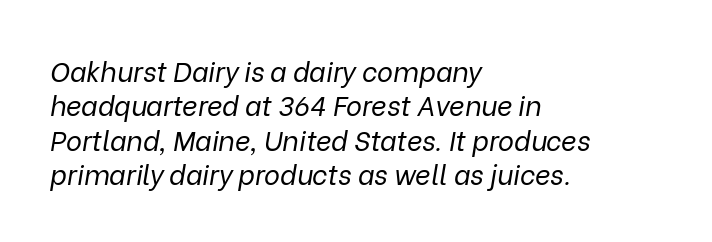
The image shows 27 px text type, italic (leaning right); set left-aligned, normal line spacing (1.27x), normal letter spacing, not underlined.
